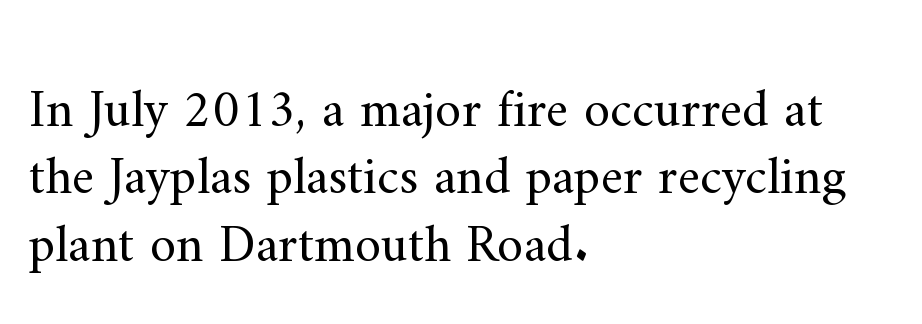
Q: Is the text bold? A: No.
Q: Is the text italic (slanted)? A: No, it is upright.
Q: Is the typeface a serif or a sans-serif typeface? A: Serif.
Q: Is the text underlined? A: No.
Q: How is the paragraph aligned? A: Left-aligned.
Q: Is the spacing between letters normal or unusually wide? A: Normal.
Q: Is the spacing between lines tight, normal or loose? A: Normal.
Q: Width (condensed, normal, or wide)? A: Normal.
Q: Stroke contrast? A: Medium.
Q: x-height? A: Small.
Q: Monospaced? A: No.
